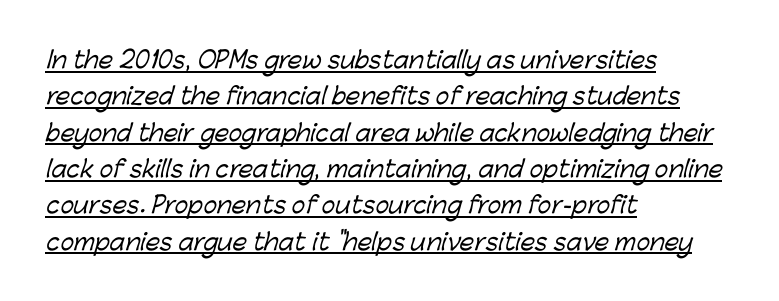
{"underline": "yes", "align": "left", "line_spacing": "normal", "line_spacing_ratio": 1.58, "letter_spacing": "normal", "letter_spacing_em": 0.0, "glyph_px": 23}
